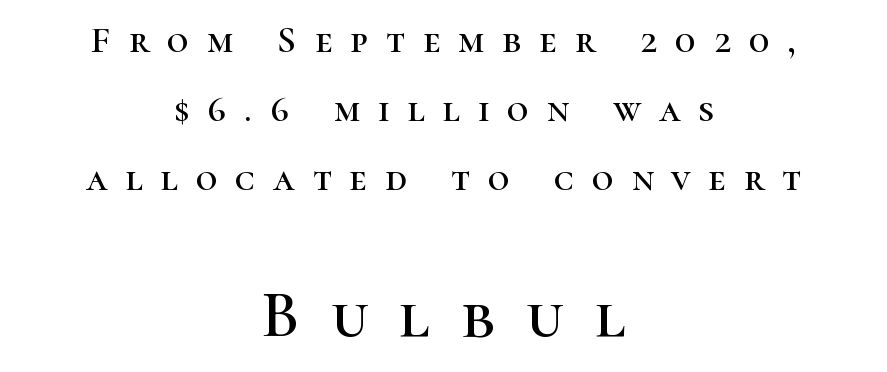
The image shows 66 px serif type, upright; set centered, line spacing 1.81x, unusually wide letter spacing (+0.47 em), not underlined; the second (bottom) block is 1.74x larger; high stroke contrast and a medium x-height.
